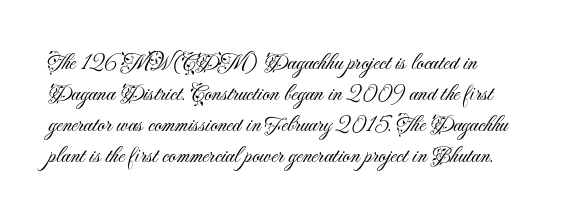
{"bold": "no", "underline": "no", "align": "left", "line_spacing": "normal", "line_spacing_ratio": 1.35, "letter_spacing": "normal", "letter_spacing_em": 0.0, "glyph_px": 23}
